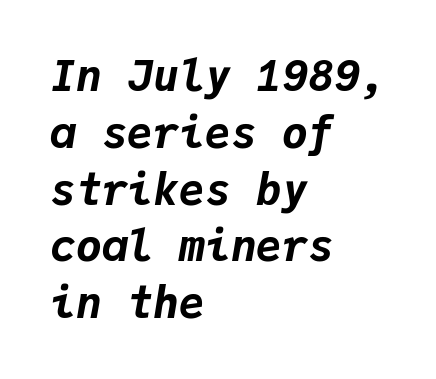
The image shows 43 px bold type, italic (leaning right), monospaced; set left-aligned, normal line spacing (1.32x), normal letter spacing, not underlined; low stroke contrast and a medium x-height.
